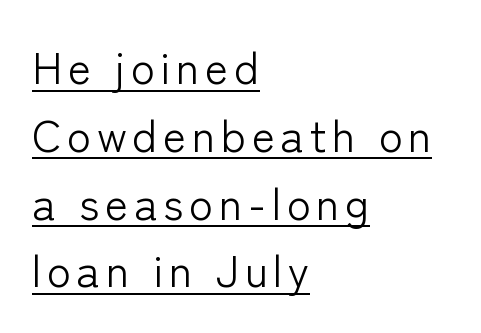
Do the characters align in a grid? No, the font is proportional. The lines are quadded left. Reading down the column, the eye jumps a familiar distance to each next line. The typesetter has applied underlining to the passage shown. Does the lettering tilt? It doesn't — this is upright. The letterforms sit at book weight or below.
